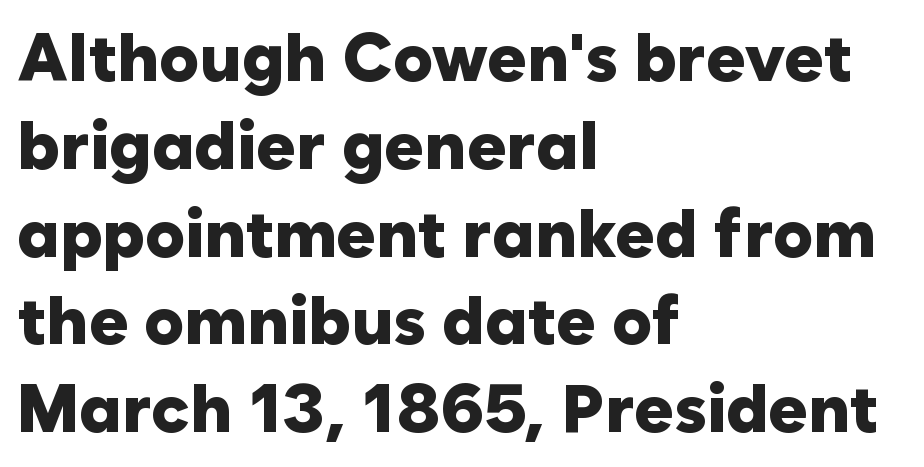
Q: Is the text bold? A: Yes.
Q: Is the text italic (slanted)? A: No, it is upright.
Q: Is the typeface a serif or a sans-serif typeface? A: Sans-serif.
Q: Is the text underlined? A: No.
Q: How is the paragraph aligned? A: Left-aligned.
Q: Is the spacing between letters normal or unusually wide? A: Normal.
Q: Is the spacing between lines tight, normal or loose? A: Normal.
Q: Width (condensed, normal, or wide)? A: Normal.
Q: Stroke contrast? A: Low.
Q: x-height? A: Medium.
Q: Monospaced? A: No.
